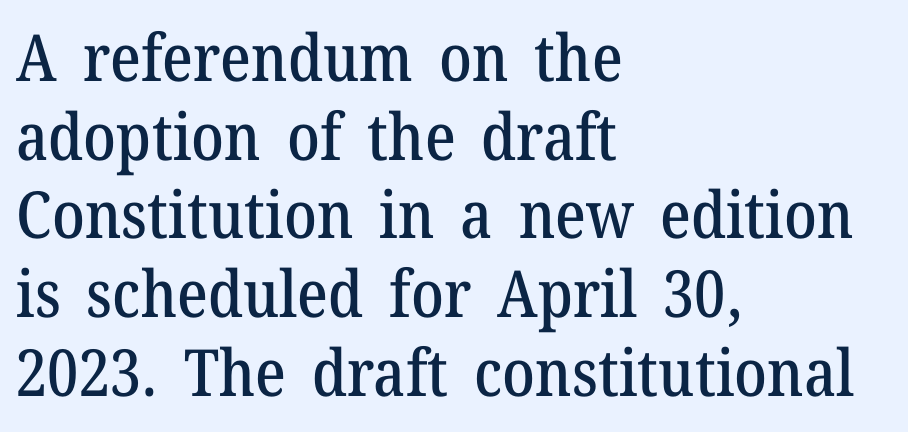
Q: Is the text italic (slanted)? A: No, it is upright.
Q: Is the typeface a serif or a sans-serif typeface? A: Serif.
Q: Is the text underlined? A: No.
Q: How is the paragraph aligned? A: Left-aligned.
Q: Is the spacing between letters normal or unusually wide? A: Normal.
Q: Width (condensed, normal, or wide)? A: Normal.
Q: Stroke contrast? A: Medium.
Q: x-height? A: Medium.
Q: Monospaced? A: No.
